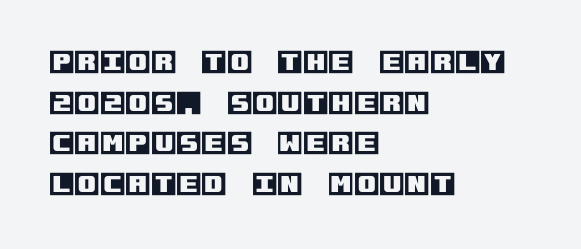
{"italic": "no", "underline": "no", "align": "left", "line_spacing": "normal", "line_spacing_ratio": 1.56, "letter_spacing": "normal", "letter_spacing_em": 0.0, "glyph_px": 26}
